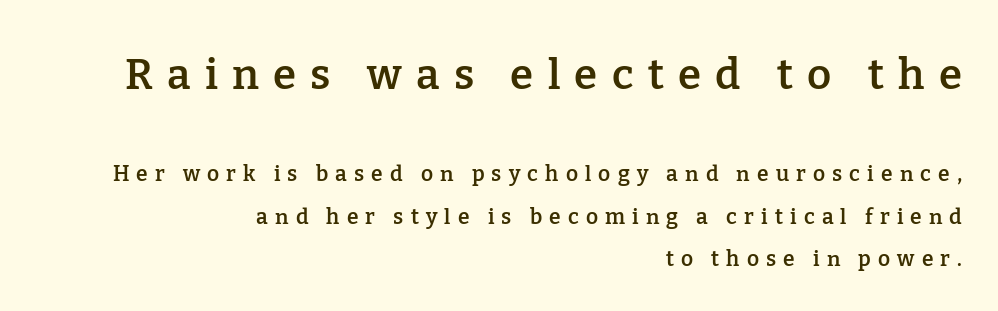
Q: Is the text bold? A: Semi-bold.
Q: Is the text italic (slanted)? A: No, it is upright.
Q: Is the typeface a serif or a sans-serif typeface? A: Serif.
Q: Is the text underlined? A: No.
Q: How is the paragraph aligned? A: Right-aligned.
Q: Is the spacing between letters normal or unusually wide? A: Unusually wide.
Q: Is the spacing between lines tight, normal or loose? A: Loose.
Q: Which block of text is set in a larger size, the first (top) or the second (bottom)? A: The first (top) one.
Q: Width (condensed, normal, or wide)? A: Normal.
Q: Stroke contrast? A: Low.
Q: x-height? A: Medium.
Q: Monospaced? A: No.
